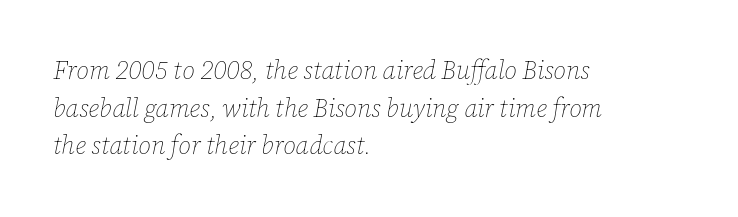
The image shows 25 px text type, italic (leaning right); set left-aligned, normal line spacing (1.51x), normal letter spacing, not underlined.
